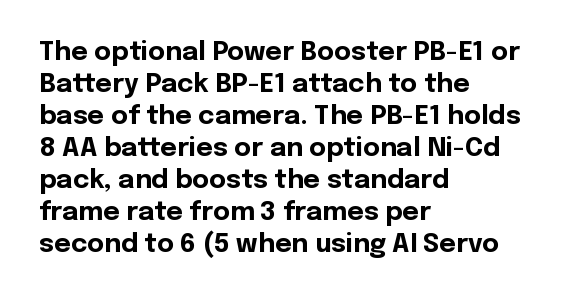
{"italic": "no", "bold": "yes", "underline": "no", "align": "left", "line_spacing_ratio": 1.23, "letter_spacing": "normal", "letter_spacing_em": 0.0, "glyph_px": 26}
